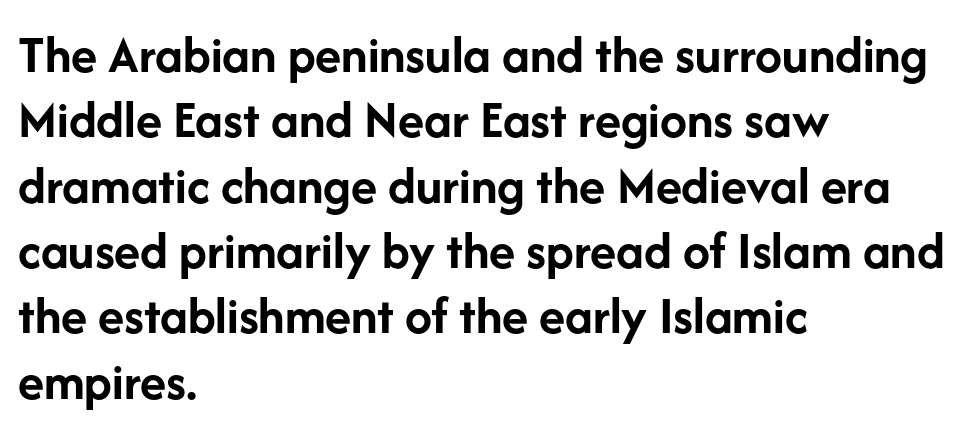
Teacher's note: observe the even left margin — that is flush-left alignment. Typographic density is high because the face is bold. Nope, no serifs anywhere on these letters. Characters remain perfectly vertical along every line. Standard letterfit; no display-style spreading of the glyphs.
